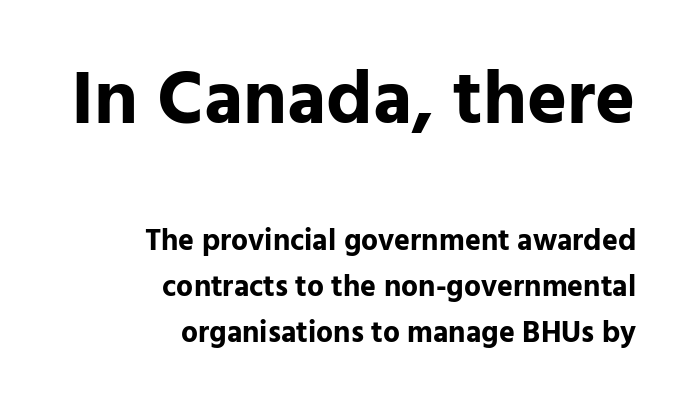
Q: Is the text bold? A: Yes.
Q: Is the text italic (slanted)? A: No, it is upright.
Q: Is the typeface a serif or a sans-serif typeface? A: Sans-serif.
Q: Is the text underlined? A: No.
Q: How is the paragraph aligned? A: Right-aligned.
Q: Is the spacing between letters normal or unusually wide? A: Normal.
Q: Is the spacing between lines tight, normal or loose? A: Normal.
Q: Which block of text is set in a larger size, the first (top) or the second (bottom)? A: The first (top) one.
Q: Width (condensed, normal, or wide)? A: Normal.
Q: Stroke contrast? A: Low.
Q: x-height? A: Medium.
Q: Monospaced? A: No.
